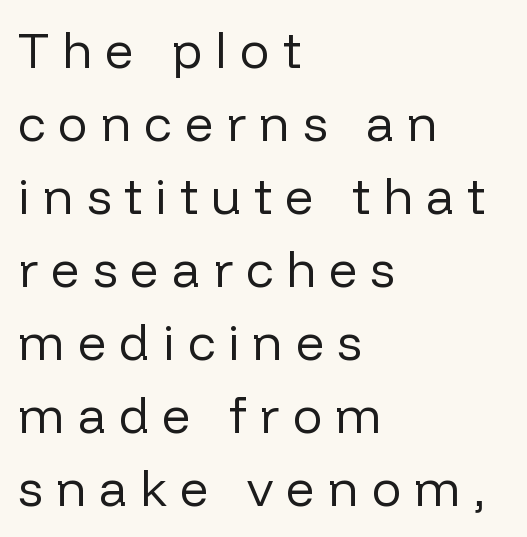
Q: Is the text bold? A: No.
Q: Is the text italic (slanted)? A: No, it is upright.
Q: Is the typeface a serif or a sans-serif typeface? A: Sans-serif.
Q: Is the text underlined? A: No.
Q: How is the paragraph aligned? A: Left-aligned.
Q: Is the spacing between letters normal or unusually wide? A: Unusually wide.
Q: Is the spacing between lines tight, normal or loose? A: Normal.
Q: Width (condensed, normal, or wide)? A: Normal.
Q: Stroke contrast? A: Low.
Q: x-height? A: Medium.
Q: Monospaced? A: No.
